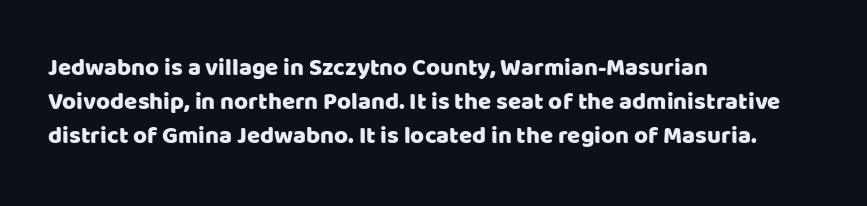
Q: Is the text italic (slanted)? A: No, it is upright.
Q: Is the text underlined? A: No.
Q: How is the paragraph aligned? A: Left-aligned.
Q: Is the spacing between letters normal or unusually wide? A: Normal.
Q: Is the spacing between lines tight, normal or loose? A: Normal.
